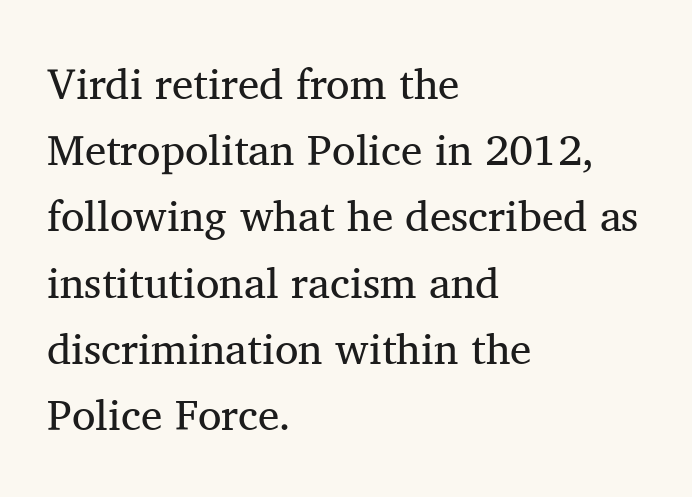
Is the type heavy? It reads as light-to-regular instead. A roman cut, with each character standing at attention. These lines stack with their left ends in a neat column. Little horizontal feet cap the strokes, marking this as serif type. Letters rest on an invisible, unmarked baseline.
